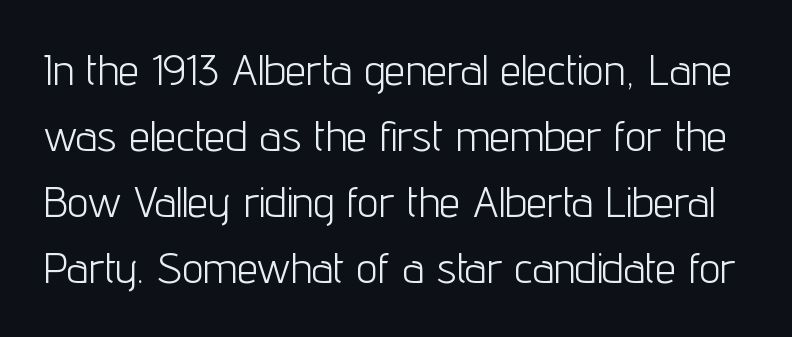
Q: Is the text bold? A: No.
Q: Is the text italic (slanted)? A: No, it is upright.
Q: Is the typeface a serif or a sans-serif typeface? A: Sans-serif.
Q: Is the text underlined? A: No.
Q: Is the spacing between letters normal or unusually wide? A: Normal.
Q: Is the spacing between lines tight, normal or loose? A: Normal.
Q: Width (condensed, normal, or wide)? A: Condensed.
Q: Stroke contrast? A: Low.
Q: x-height? A: Medium.
Q: Monospaced? A: No.
